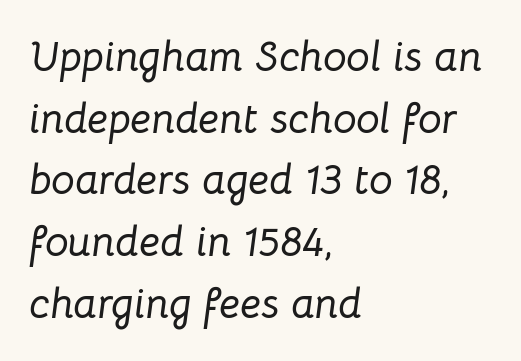
The paragraph shown leans on its left margin. Quick note: italic. Type without underlining. The face used here is proportionally spaced, like ordinary book or web type.
